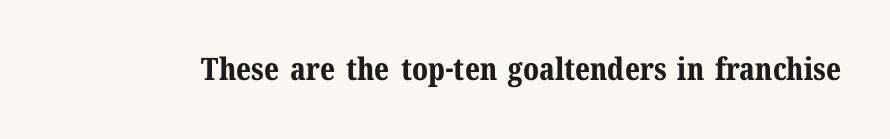
The image shows 31 px bold serif type, upright; set normal letter spacing, not underlined; medium stroke contrast and a medium x-height.
